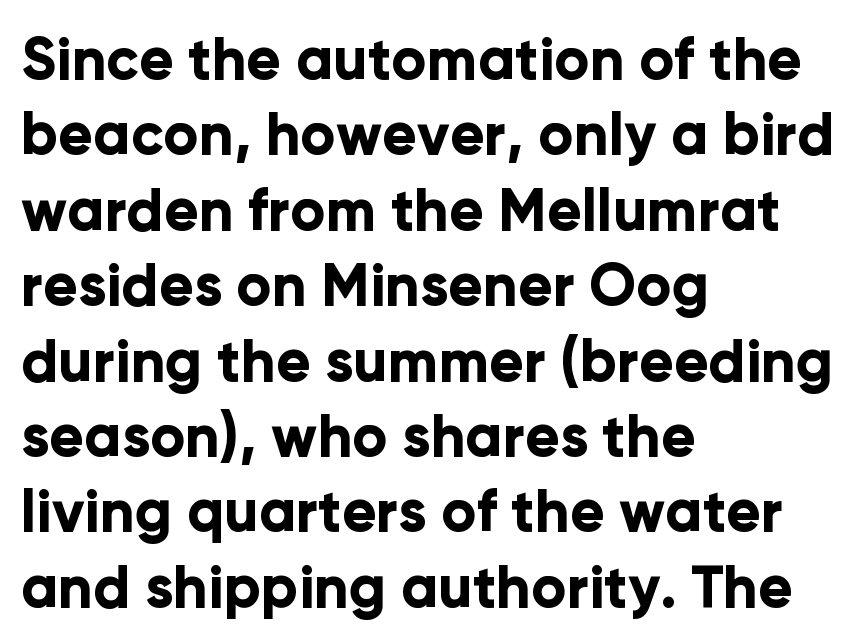
Q: Is the text bold? A: Yes.
Q: Is the text italic (slanted)? A: No, it is upright.
Q: Is the typeface a serif or a sans-serif typeface? A: Sans-serif.
Q: Is the text underlined? A: No.
Q: How is the paragraph aligned? A: Left-aligned.
Q: Is the spacing between letters normal or unusually wide? A: Normal.
Q: Is the spacing between lines tight, normal or loose? A: Normal.
Q: Width (condensed, normal, or wide)? A: Normal.
Q: Stroke contrast? A: Low.
Q: x-height? A: Medium.
Q: Monospaced? A: No.
